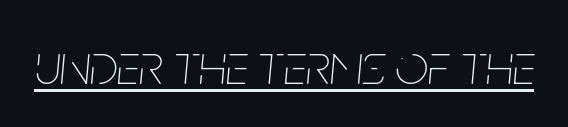
Spacing verdict: proportional, widths tailored to each character. Emphasis-style slanted type is in use. Observe the ordinary spacing: letters are neighbours, not strangers. Stroke thickness stays within the range of a standard reading face or lighter. The passage shown is underscored from start to finish.
